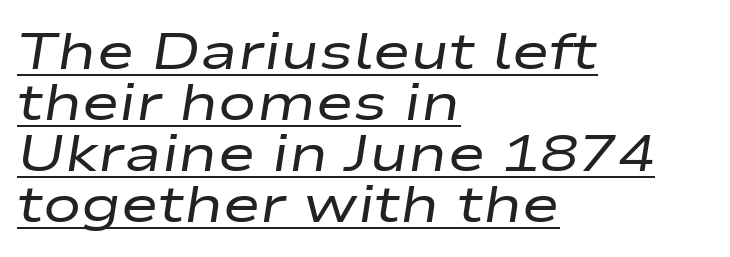
{"italic": "yes", "lean": "right", "slant_degrees": 9, "bold": "no", "weight": "regular", "width": "wide", "stroke_contrast": "low", "x_height": "medium", "monospaced": "no", "underline": "yes", "align": "left", "line_spacing": "tight", "line_spacing_ratio": 1.0, "letter_spacing": "normal", "letter_spacing_em": 0.0, "glyph_px": 51}
